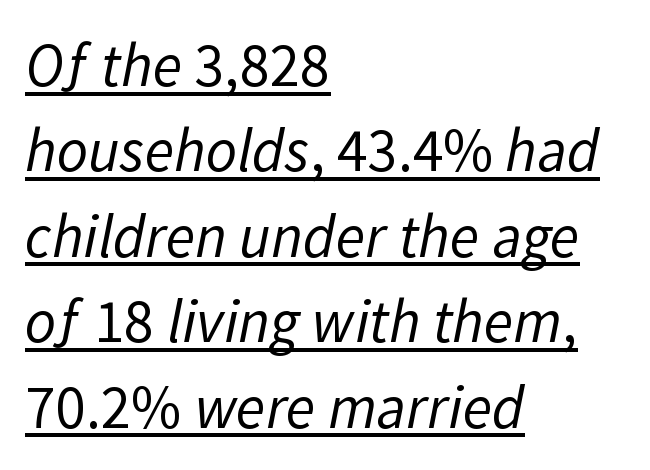
The image shows 61 px regular-weight sans-serif type; set left-aligned, normal line spacing (1.4x), normal letter spacing, underlined; low stroke contrast and a medium x-height.
